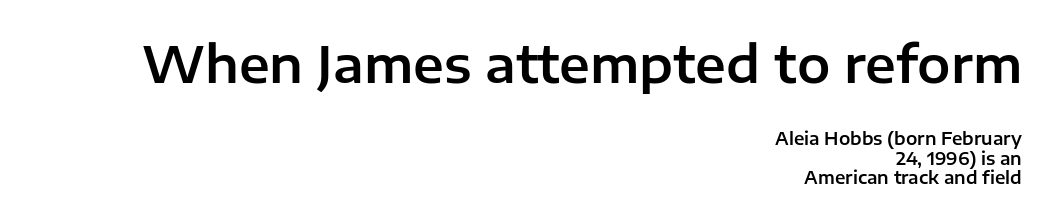
The image shows 50 px sans-serif type, upright; set right-aligned, tight line spacing (1.13x), normal letter spacing, not underlined; the first (top) block is 2.94x larger; low stroke contrast and a medium x-height.
